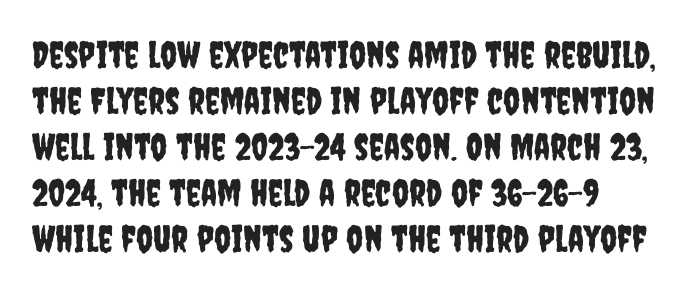
Every row of glyphs begins at an identical x-position on the left. Varying glyph widths throughout — classic text-font behaviour. Stroke terminals: plain, sans-serif. Does extra space separate the letters? No, they use regular spacing. If you drew a line through each stem, it would be perfectly vertical.
